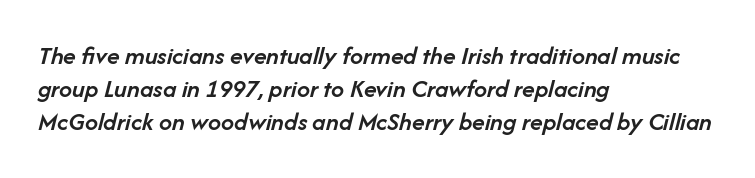
Descender tails drop into unmarked territory. Rendered with sloped, italic letterforms. The font is running at a semibold setting, under full bold. Alignment: flush left.
